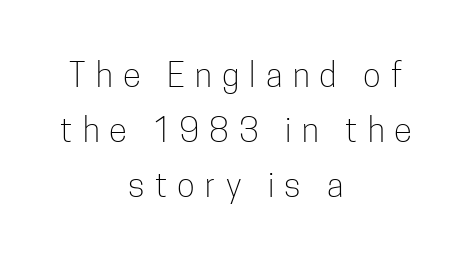
{"serif": "no", "italic": "no", "bold": "no", "weight": "light", "width": "condensed", "stroke_contrast": "low", "x_height": "medium", "monospaced": "no", "underline": "no", "align": "center", "line_spacing": "normal", "line_spacing_ratio": 1.66, "letter_spacing": "wide", "letter_spacing_em": 0.31, "glyph_px": 33}
